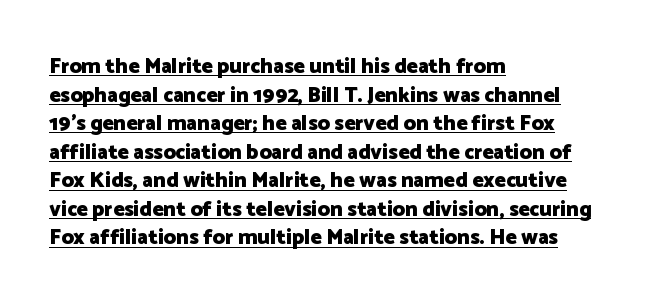
Q: Is the text bold? A: Yes.
Q: Is the text italic (slanted)? A: No, it is upright.
Q: Is the text underlined? A: Yes.
Q: How is the paragraph aligned? A: Left-aligned.
Q: Is the spacing between letters normal or unusually wide? A: Normal.
Q: Is the spacing between lines tight, normal or loose? A: Normal.
